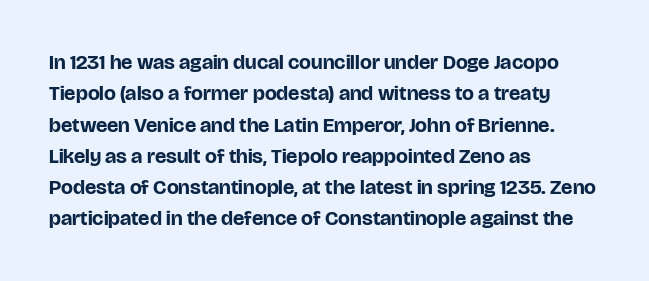
{"italic": "no", "bold": "yes", "underline": "no", "align": "left", "line_spacing": "normal", "line_spacing_ratio": 1.49, "letter_spacing": "normal", "letter_spacing_em": 0.0, "glyph_px": 21}
